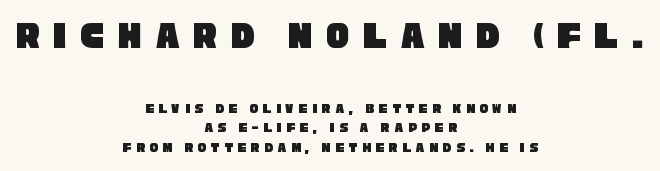
Larger block? The one above; the one below is distinctly smaller. Underlining? Definitely not there. Each letter keeps its own natural width here, so spacing adapts to shape. Rows of type keep a routine distance in the vertical direction. The characters display no serif detailing; their extremities are plain. A typesetter would call this heavily tracked-out type.
